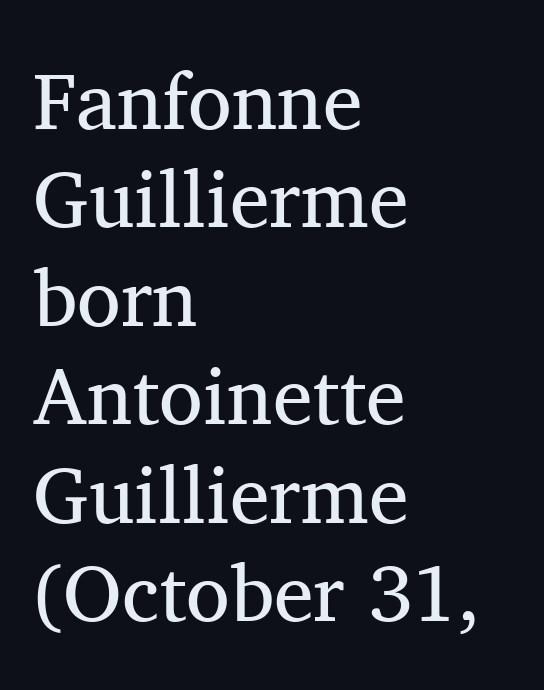
Is the stroke heavy? The answer is a plain regular-or-lighter. Compared with a centered layout, this one pins lines to the left instead. In terms of posture, this sample is upright. Spacing verdict: proportional, widths tailored to each character. What kind of face is this? One with serifs.
